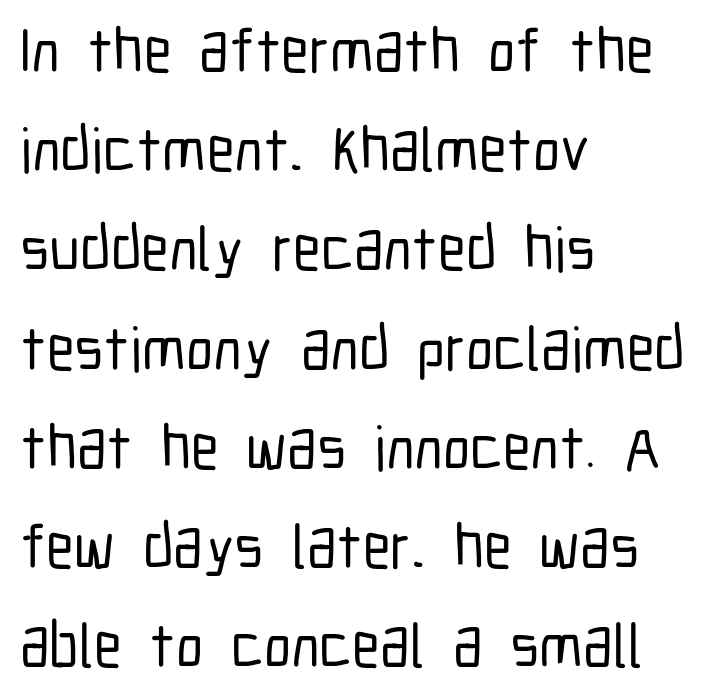
{"serif": "no", "italic": "no", "width": "condensed", "stroke_contrast": "low", "x_height": "medium", "monospaced": "no", "underline": "no", "align": "left", "line_spacing": "normal", "line_spacing_ratio": 1.6, "letter_spacing": "normal", "letter_spacing_em": 0.0, "glyph_px": 62}
